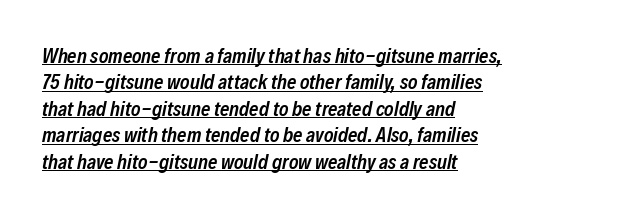
The image shows 20 px text type, italic (leaning right); set left-aligned, normal line spacing (1.32x), normal letter spacing, underlined.
